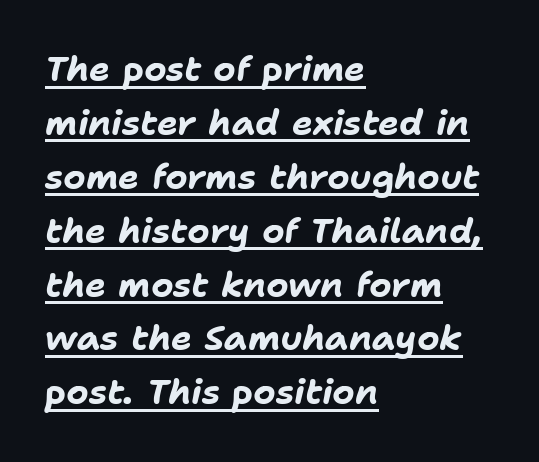
{"italic": "yes", "lean": "right", "slant_degrees": 11, "bold": "yes", "weight": "bold", "width": "normal", "stroke_contrast": "low", "x_height": "medium", "monospaced": "no", "underline": "yes", "align": "left", "line_spacing": "normal", "line_spacing_ratio": 1.54, "letter_spacing": "normal", "letter_spacing_em": 0.0, "glyph_px": 35}
